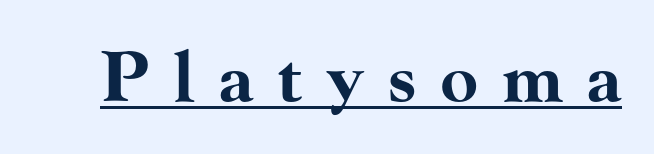
The image shows 68 px bold, wide serif type, upright; set unusually wide letter spacing (+0.36 em), underlined; high stroke contrast and a small x-height.
